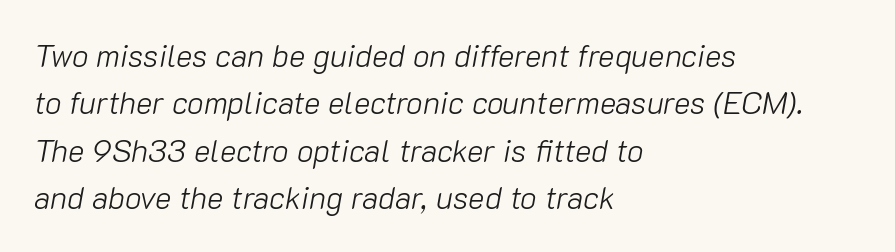
{"italic": "yes", "lean": "right", "slant_degrees": 10, "bold": "no", "weight": "light", "width": "normal", "stroke_contrast": "low", "x_height": "medium", "monospaced": "no", "underline": "no", "align": "left", "line_spacing": "normal", "line_spacing_ratio": 1.53, "letter_spacing": "normal", "letter_spacing_em": 0.0, "glyph_px": 31}
